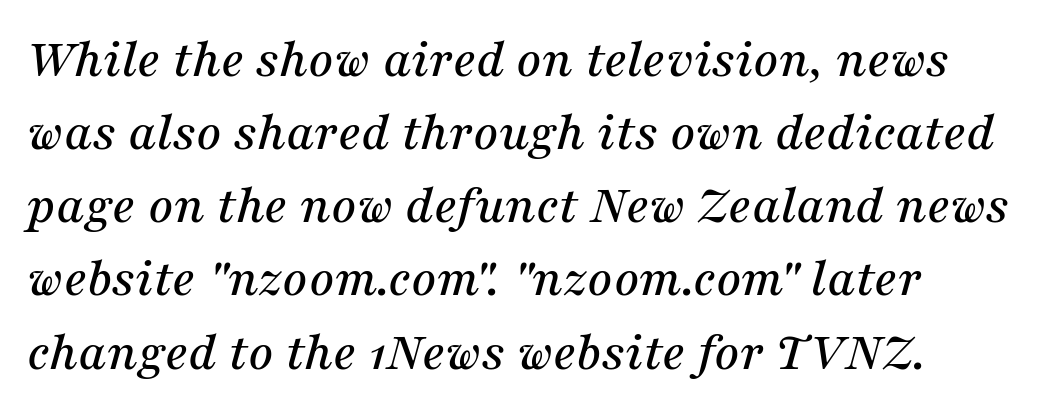
The image shows 55 px serif type, italic (leaning right); set normal line spacing (1.33x), normal letter spacing, not underlined; medium stroke contrast and a medium x-height.
